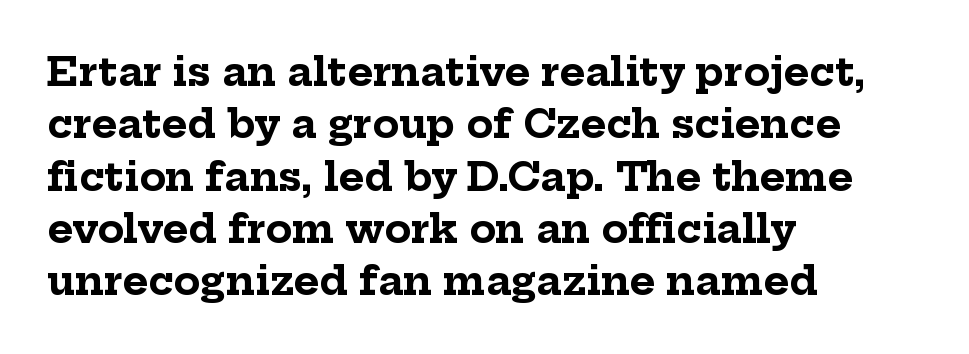
The image shows 39 px bold serif type, upright; set left-aligned, normal line spacing (1.34x), normal letter spacing, not underlined; low stroke contrast and a medium x-height.
